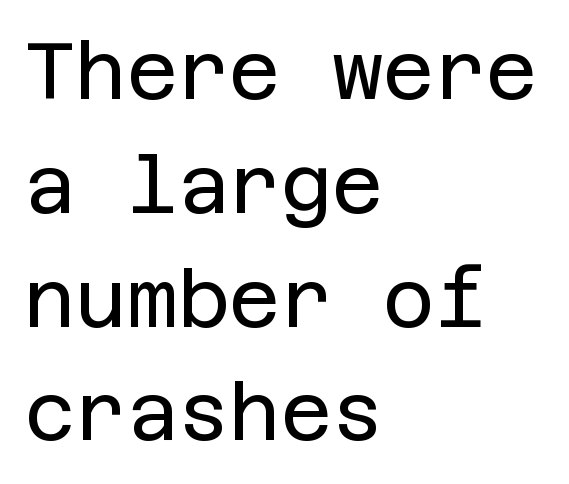
Q: Is the text bold? A: No.
Q: Is the text italic (slanted)? A: No, it is upright.
Q: Is the typeface a serif or a sans-serif typeface? A: Sans-serif.
Q: Is the text underlined? A: No.
Q: How is the paragraph aligned? A: Left-aligned.
Q: Is the spacing between letters normal or unusually wide? A: Normal.
Q: Is the spacing between lines tight, normal or loose? A: Normal.
Q: Width (condensed, normal, or wide)? A: Normal.
Q: Stroke contrast? A: Low.
Q: x-height? A: Large.
